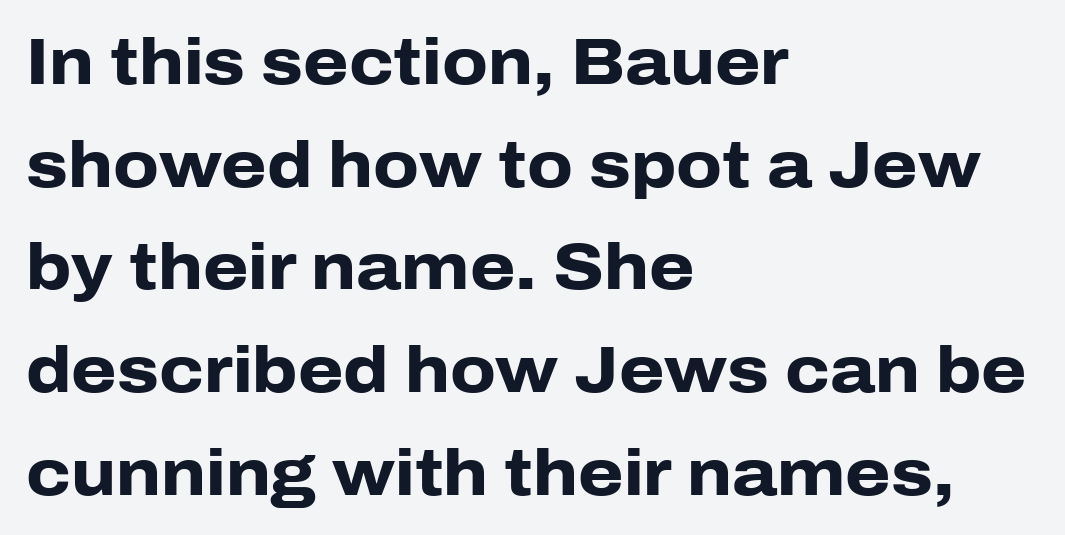
{"serif": "no", "italic": "no", "bold": "yes", "weight": "heavy", "width": "normal", "stroke_contrast": "low", "x_height": "medium", "monospaced": "no", "underline": "no", "align": "left", "line_spacing": "normal", "line_spacing_ratio": 1.58, "letter_spacing": "normal", "letter_spacing_em": 0.0, "glyph_px": 65}
